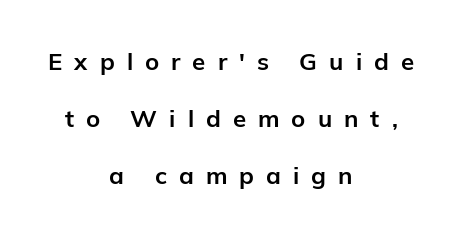
The image shows 24 px bold type, upright; set centered, loose line spacing (2.38x), unusually wide letter spacing (+0.5 em), not underlined.
